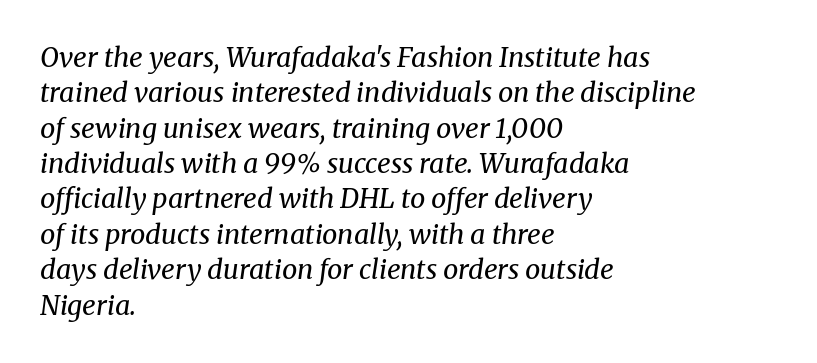
{"italic": "yes", "lean": "right", "slant_degrees": 8, "bold": "no", "underline": "no", "align": "left", "line_spacing": "normal", "line_spacing_ratio": 1.31, "letter_spacing": "normal", "letter_spacing_em": 0.0, "glyph_px": 27}
